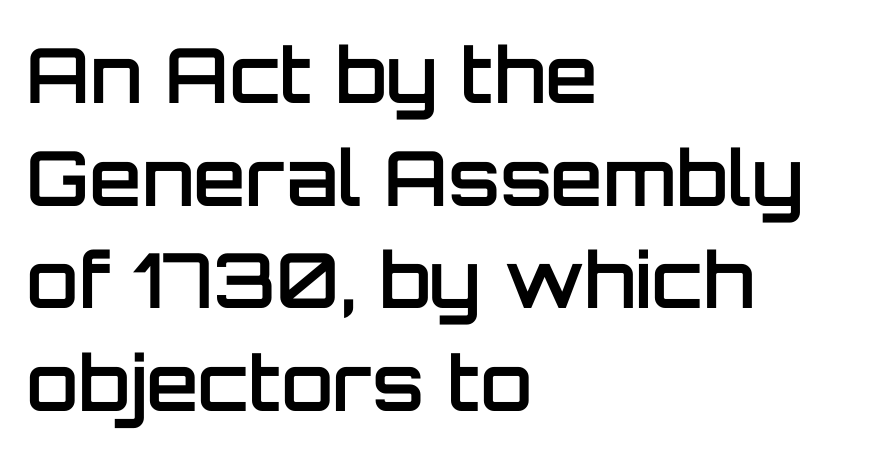
The image shows 76 px semibold sans-serif type, upright; set left-aligned, normal line spacing (1.35x), normal letter spacing, not underlined; low stroke contrast and a large x-height.
